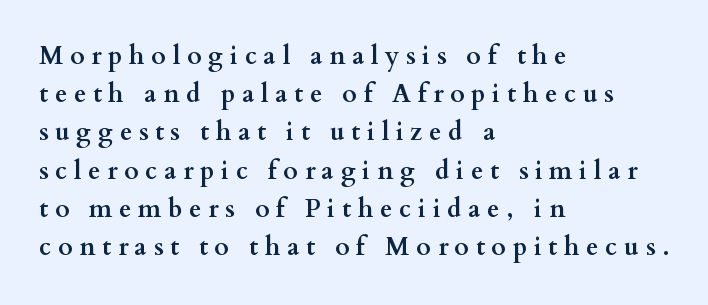
{"italic": "no", "bold": "yes", "underline": "no", "align": "left", "line_spacing": "normal", "line_spacing_ratio": 1.53, "letter_spacing": "wide", "letter_spacing_em": 0.27, "glyph_px": 25}
